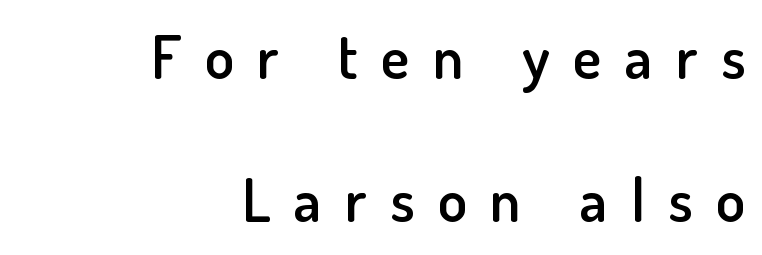
Q: Is the text bold? A: Semi-bold.
Q: Is the text italic (slanted)? A: No, it is upright.
Q: Is the typeface a serif or a sans-serif typeface? A: Sans-serif.
Q: Is the text underlined? A: No.
Q: How is the paragraph aligned? A: Right-aligned.
Q: Is the spacing between letters normal or unusually wide? A: Unusually wide.
Q: Is the spacing between lines tight, normal or loose? A: Loose.
Q: Width (condensed, normal, or wide)? A: Normal.
Q: Stroke contrast? A: Low.
Q: x-height? A: Small.
Q: Monospaced? A: No.
